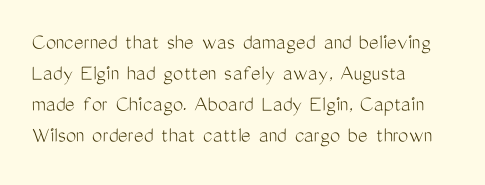
Posture: upright roman. The ragged edge is on the right, which tells us the setting is flush left. Reading down the column, the eye jumps a familiar distance to each next line. The specimen omits any rule beneath the text block's lines. The face looks like a standard text weight, possibly lighter.
